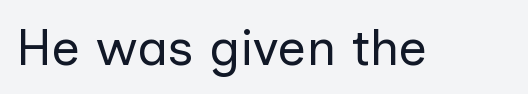
{"serif": "no", "italic": "no", "bold": "no", "weight": "regular", "width": "normal", "stroke_contrast": "low", "x_height": "medium", "monospaced": "no", "underline": "no", "letter_spacing": "normal", "letter_spacing_em": 0.0, "glyph_px": 51}
